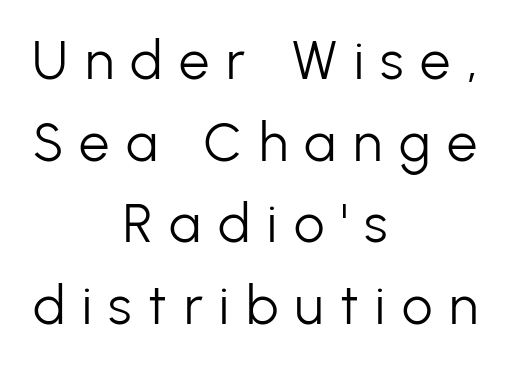
This sample uses an upright cut, with every glyph sitting square on the baseline. Compared with typical body copy, the letter spacing here is much looser. Weight: regular or lighter. The vertical gap from one line to the next is medium. Horizontally, the lines are justified to the midpoint only.
